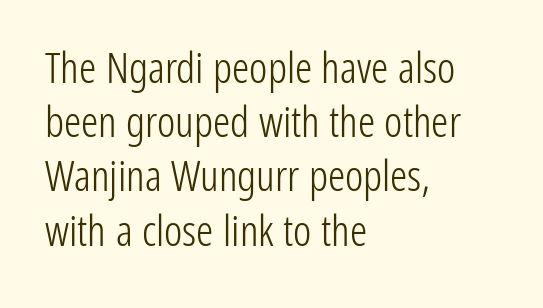
Designer's note — italics off, roman on. The text block is weighted toward the left margin, trailing off unevenly rightward. Think of a printed novel: that variable character pitch is what you see here. This rendering employs a face without finishing strokes, i.e., a sans-serif.
